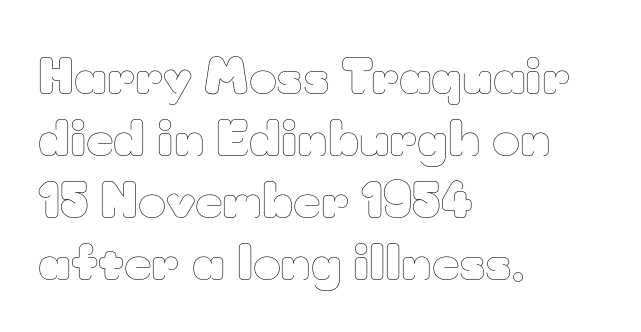
Characters follow at the spacing the type designer built in. A roman cut, with each character standing at attention. The font is comparable to plain body text, perhaps lighter. Glance below the letters and you will spot only blank space.
